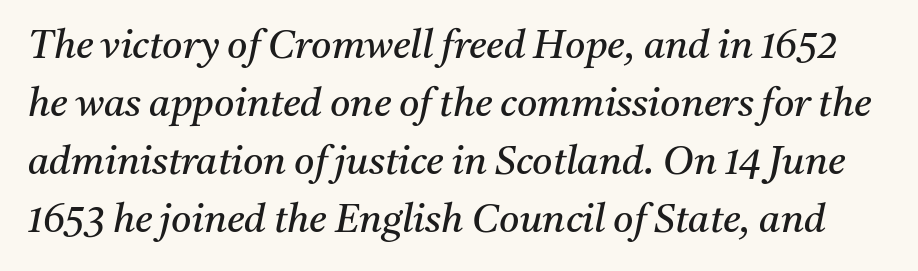
{"serif": "yes", "italic": "yes", "lean": "right", "slant_degrees": 11, "bold": "no", "weight": "regular", "width": "normal", "stroke_contrast": "medium", "x_height": "medium", "monospaced": "no", "underline": "no", "line_spacing": "normal", "line_spacing_ratio": 1.49, "letter_spacing": "normal", "letter_spacing_em": 0.0, "glyph_px": 39}
